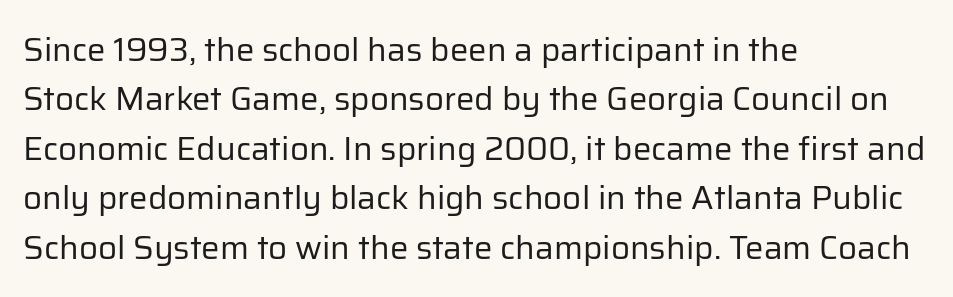
The image shows 33 px regular-weight sans-serif type, upright; set left-aligned, normal line spacing (1.5x), normal letter spacing, not underlined; low stroke contrast and a medium x-height.
